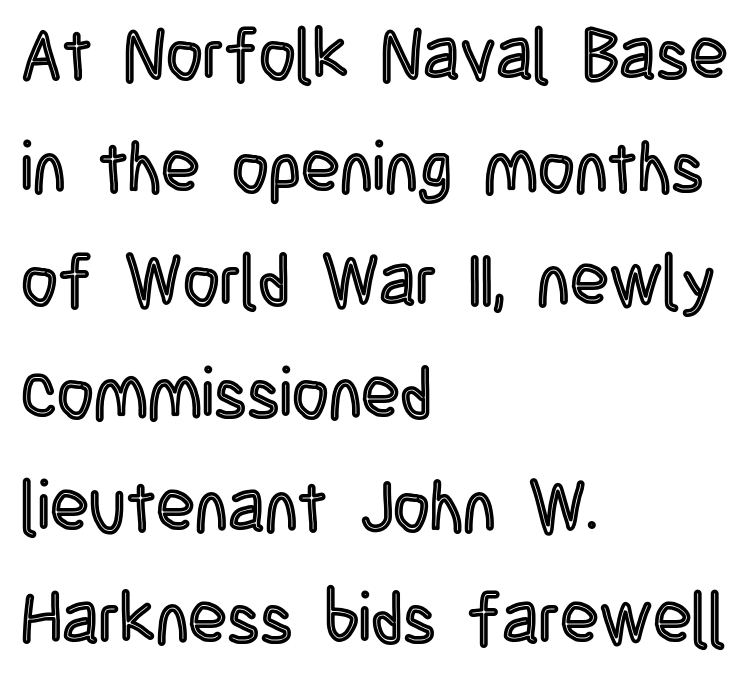
Q: Is the text italic (slanted)? A: No, it is upright.
Q: Is the text underlined? A: No.
Q: How is the paragraph aligned? A: Left-aligned.
Q: Is the spacing between letters normal or unusually wide? A: Normal.
Q: Is the spacing between lines tight, normal or loose? A: Normal.
Q: Width (condensed, normal, or wide)? A: Condensed.
Q: x-height? A: Large.
Q: Monospaced? A: No.
